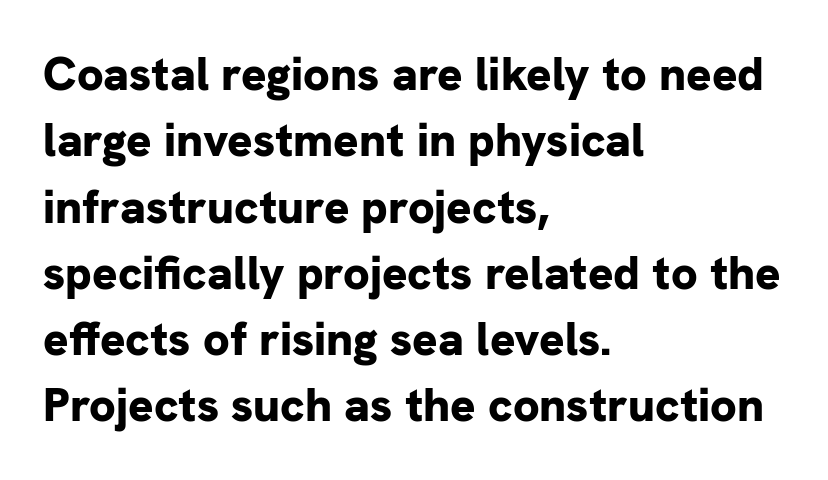
Typographically, this falls in the sans-serif category. A clean baseline with only descenders dipping below it. Reading down the column, the eye jumps a familiar distance to each next line. The text block is weighted toward the left margin, trailing off unevenly rightward.
